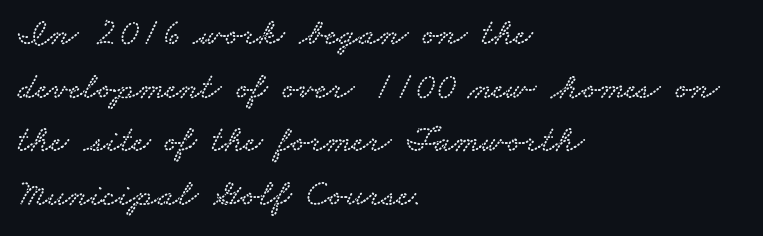
The image shows 38 px wide serif type; set left-aligned, normal line spacing (1.41x), normal letter spacing, not underlined; low stroke contrast and a small x-height.
